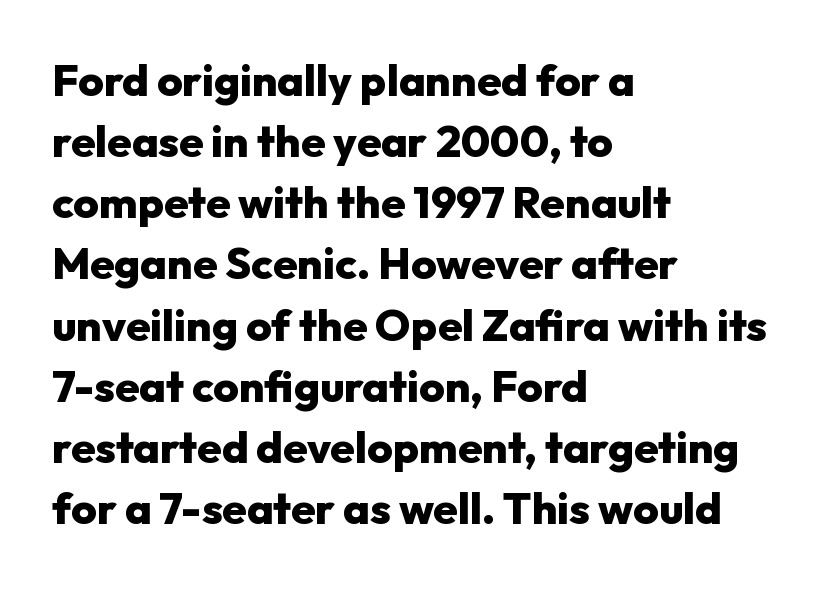
{"serif": "no", "italic": "no", "bold": "yes", "weight": "heavy", "width": "normal", "stroke_contrast": "low", "x_height": "medium", "monospaced": "no", "underline": "no", "align": "left", "line_spacing": "normal", "line_spacing_ratio": 1.39, "letter_spacing": "normal", "letter_spacing_em": 0.0, "glyph_px": 44}
